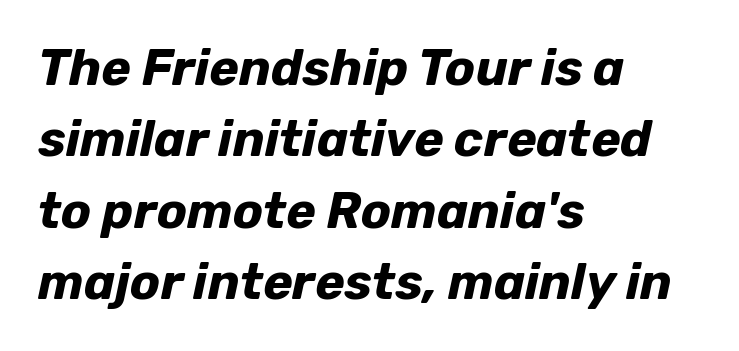
The image shows 50 px bold type, italic (leaning right); set left-aligned, normal line spacing (1.43x), normal letter spacing, not underlined; low stroke contrast and a medium x-height.
